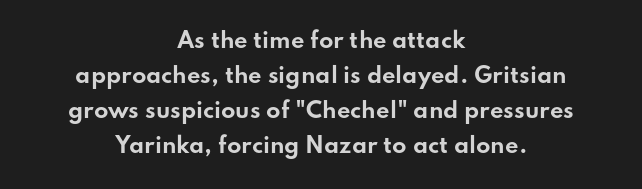
The image shows 21 px bold type, upright; set centered, normal line spacing (1.67x), normal letter spacing, not underlined.
